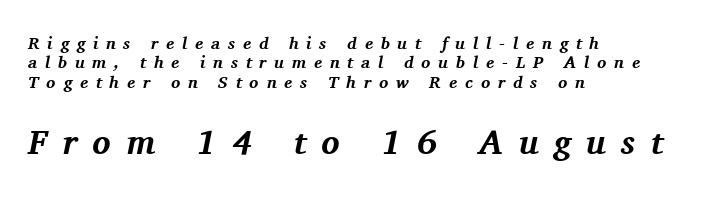
{"serif": "yes", "italic": "yes", "lean": "right", "slant_degrees": 11, "bold": "yes", "weight": "bold", "width": "normal", "stroke_contrast": "medium", "x_height": "medium", "monospaced": "no", "underline": "no", "align": "left", "line_spacing": "tight", "line_spacing_ratio": 1.14, "letter_spacing": "wide", "letter_spacing_em": 0.46, "larger_block": "second", "size_ratio": 2.0, "glyph_px": 34}
